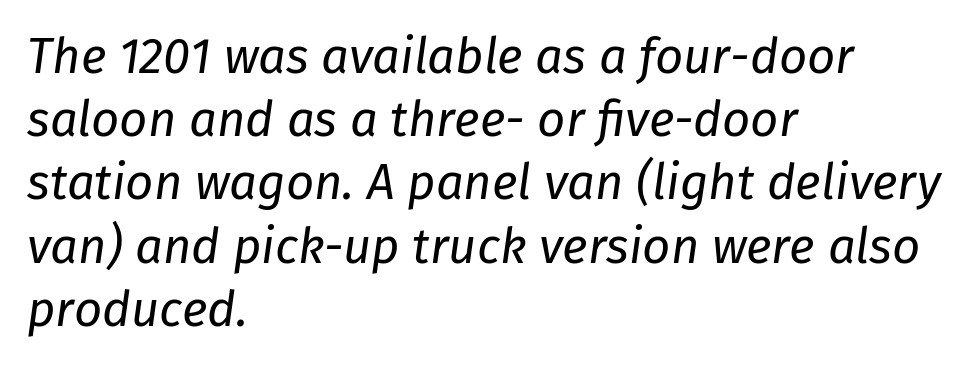
{"italic": "yes", "lean": "right", "slant_degrees": 8, "bold": "no", "weight": "regular", "width": "normal", "stroke_contrast": "low", "x_height": "medium", "monospaced": "no", "underline": "no", "align": "left", "line_spacing": "normal", "line_spacing_ratio": 1.29, "letter_spacing": "normal", "letter_spacing_em": 0.0, "glyph_px": 49}
